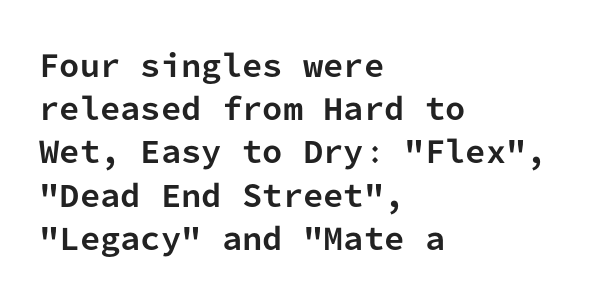
{"serif": "no", "italic": "no", "bold": "yes", "weight": "bold", "width": "normal", "stroke_contrast": "low", "x_height": "medium", "monospaced": "yes", "underline": "no", "align": "left", "line_spacing": "normal", "line_spacing_ratio": 1.49, "letter_spacing": "normal", "letter_spacing_em": 0.0, "glyph_px": 29}
